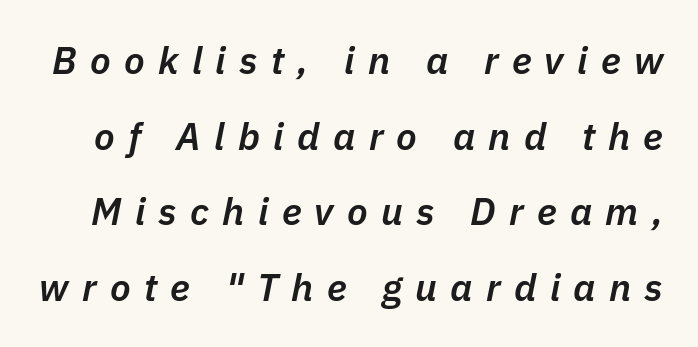
The image shows 38 px semibold type, italic (leaning right); set loose line spacing (1.99x), unusually wide letter spacing (+0.35 em), not underlined; low stroke contrast and a medium x-height.
